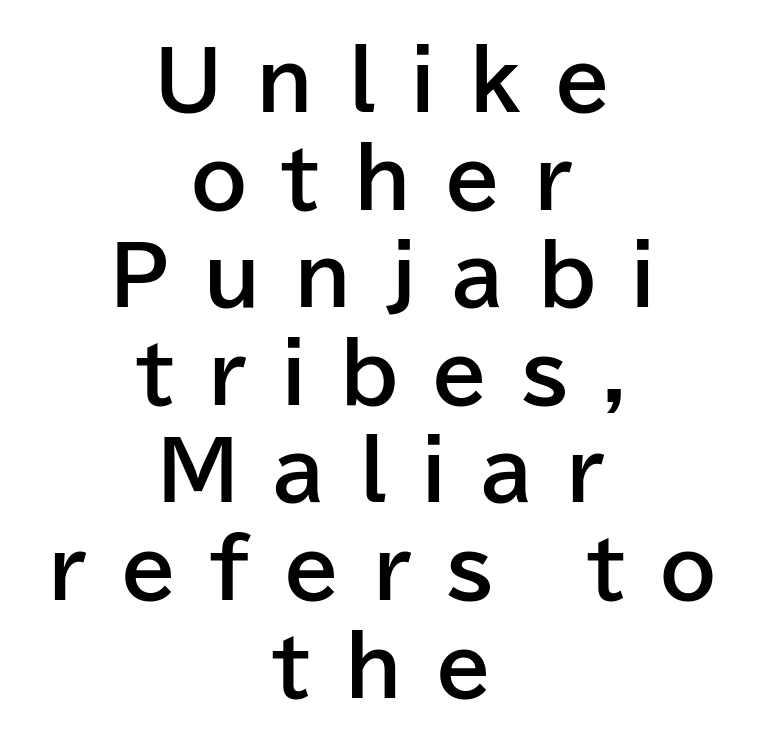
The image shows 80 px bold sans-serif type, upright; set centered, line spacing 1.22x, unusually wide letter spacing (+0.42 em), not underlined; low stroke contrast and a medium x-height.
